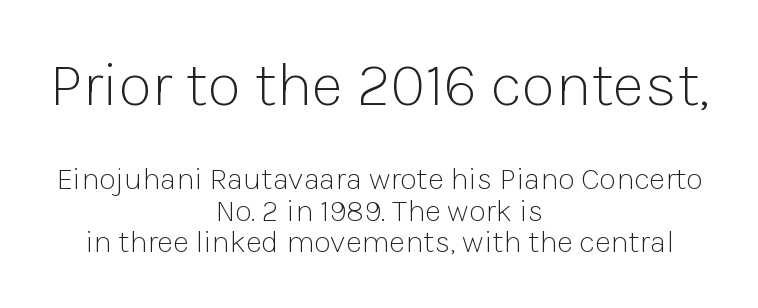
Weight: not bold — regular or lighter. Horizontal alignment here is central, giving a formal, balanced look. Each word holds together tightly as a unit, with standard inter-letter gaps. No word sits above an underline. This sample uses an upright cut, with every glyph sitting square on the baseline.
